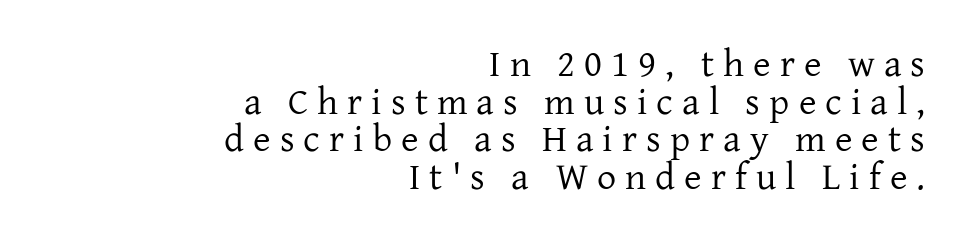
Heft: none added — not bold. A typesetter would call this proportional, since set widths differ per character. Check the space under the baseline: it is left empty. Are there feet on the stems? There are — it's a serif. Honestly, the letter spacing is so wide it's the main thing you notice. The passage shown stacks its lines with hardly any gap.
